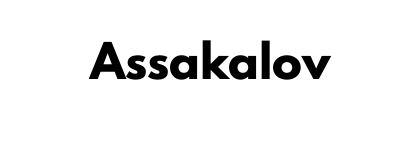
Q: Is the text bold? A: Yes.
Q: Is the text italic (slanted)? A: No, it is upright.
Q: Is the typeface a serif or a sans-serif typeface? A: Sans-serif.
Q: Is the text underlined? A: No.
Q: Is the spacing between letters normal or unusually wide? A: Normal.
Q: Width (condensed, normal, or wide)? A: Normal.
Q: Stroke contrast? A: Low.
Q: x-height? A: Small.
Q: Monospaced? A: No.
